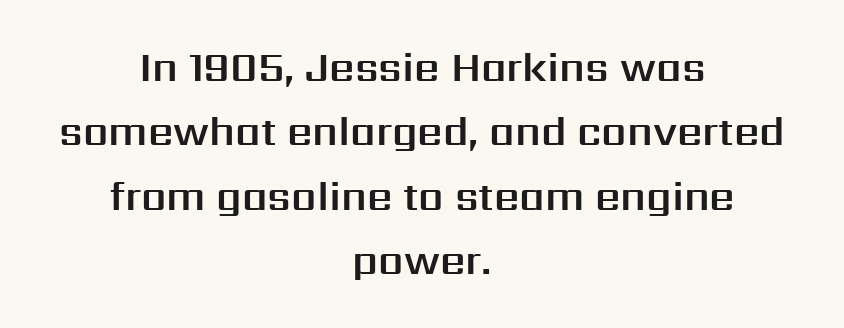
The image shows 40 px sans-serif type, upright; set centered, normal line spacing (1.61x), normal letter spacing, not underlined; medium stroke contrast and a medium x-height.
